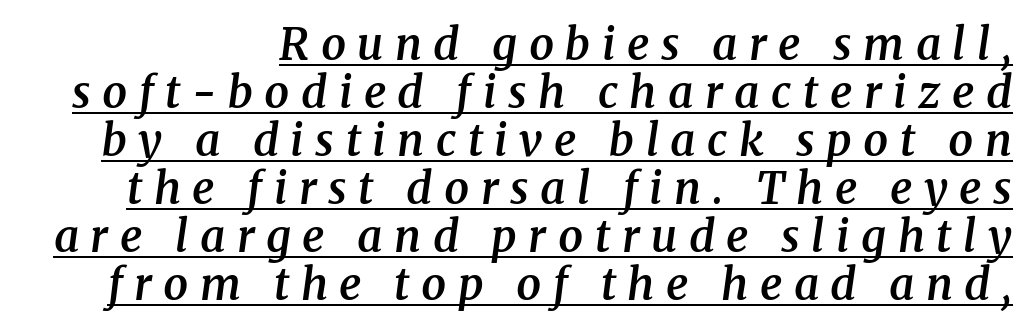
The image shows 44 px semibold serif type, italic (leaning right); set tight line spacing (1.09x), unusually wide letter spacing (+0.26 em), underlined; medium stroke contrast and a medium x-height.
